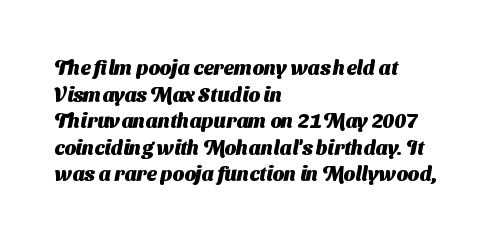
Its strokes are broad and dark, the hallmark of bold type. Short and long lines alike share a common starting point at left. How are the letters spaced? Ordinarily, with no added tracking. The gap between lines stays unmarked. Each new line begins a customary step beneath the previous one.
